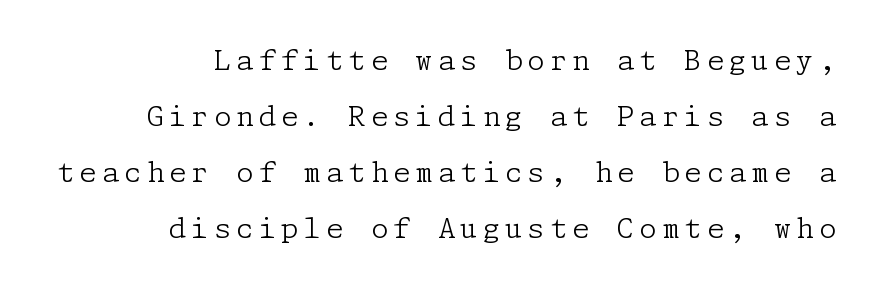
Q: Is the text bold? A: No.
Q: Is the text italic (slanted)? A: No, it is upright.
Q: Is the typeface a serif or a sans-serif typeface? A: Serif.
Q: Is the text underlined? A: No.
Q: How is the paragraph aligned? A: Right-aligned.
Q: Is the spacing between lines tight, normal or loose? A: Loose.
Q: Width (condensed, normal, or wide)? A: Normal.
Q: Stroke contrast? A: Low.
Q: x-height? A: Medium.
